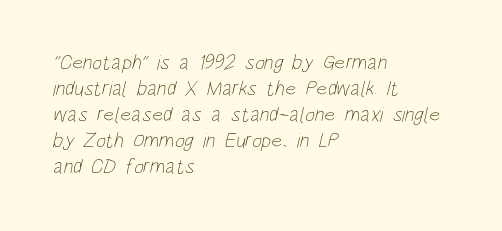
The image shows 21 px text type; set left-aligned, line spacing 1.24x, normal letter spacing, not underlined.
